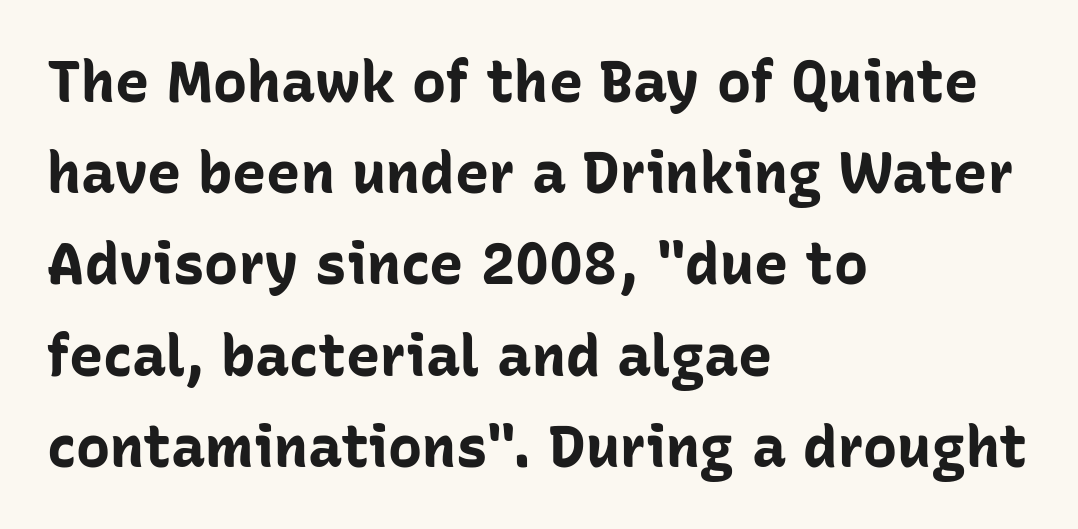
{"serif": "no", "italic": "no", "bold": "yes", "weight": "bold", "width": "normal", "stroke_contrast": "low", "x_height": "medium", "monospaced": "no", "underline": "no", "align": "left", "line_spacing": "normal", "line_spacing_ratio": 1.6, "letter_spacing": "normal", "letter_spacing_em": 0.0, "glyph_px": 57}
